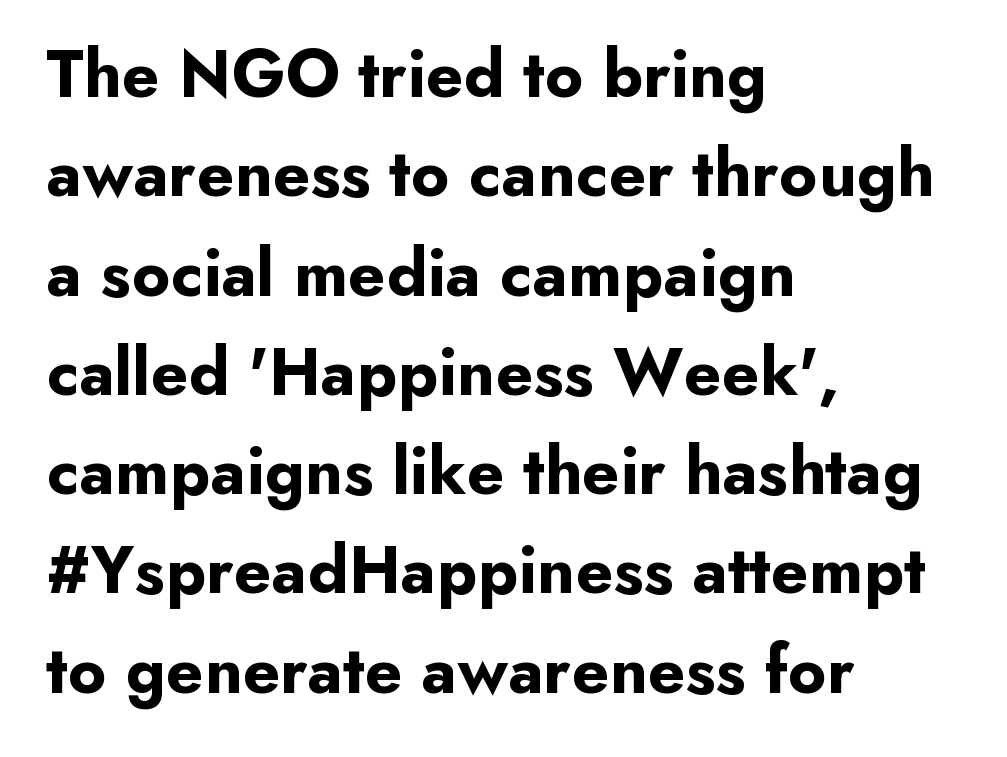
The image shows 68 px bold sans-serif type, upright; set left-aligned, normal line spacing (1.46x), normal letter spacing, not underlined; low stroke contrast and a small x-height.
